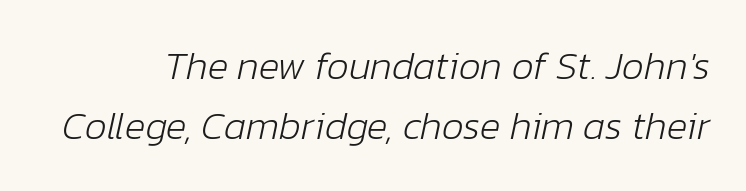
Q: Is the text bold? A: No.
Q: Is the text italic (slanted)? A: Yes, it leans right by about 12 degrees.
Q: Is the text underlined? A: No.
Q: Is the spacing between letters normal or unusually wide? A: Normal.
Q: Is the spacing between lines tight, normal or loose? A: Normal.
Q: Width (condensed, normal, or wide)? A: Normal.
Q: Stroke contrast? A: Low.
Q: x-height? A: Medium.
Q: Monospaced? A: No.
